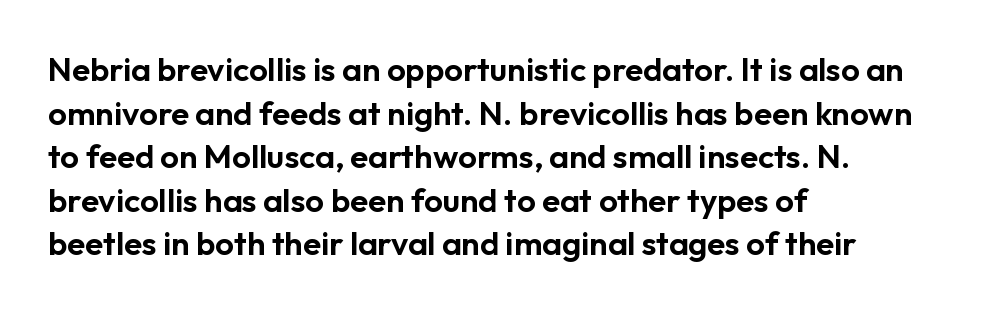
{"serif": "no", "italic": "no", "width": "normal", "stroke_contrast": "low", "x_height": "medium", "monospaced": "no", "underline": "no", "align": "left", "line_spacing": "normal", "line_spacing_ratio": 1.32, "letter_spacing": "normal", "letter_spacing_em": 0.0, "glyph_px": 33}
